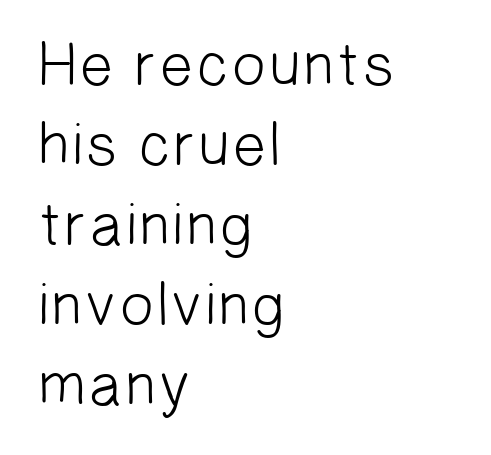
The image shows 61 px light sans-serif type; set left-aligned, normal line spacing (1.31x), normal letter spacing, not underlined; low stroke contrast and a medium x-height.
